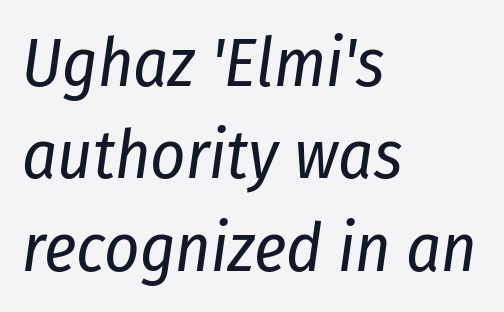
Q: Is the text bold? A: No.
Q: Is the text italic (slanted)? A: Yes, it leans right by about 8 degrees.
Q: Is the text underlined? A: No.
Q: How is the paragraph aligned? A: Left-aligned.
Q: Is the spacing between letters normal or unusually wide? A: Normal.
Q: Is the spacing between lines tight, normal or loose? A: Normal.
Q: Width (condensed, normal, or wide)? A: Condensed.
Q: Stroke contrast? A: Low.
Q: x-height? A: Medium.
Q: Monospaced? A: No.
